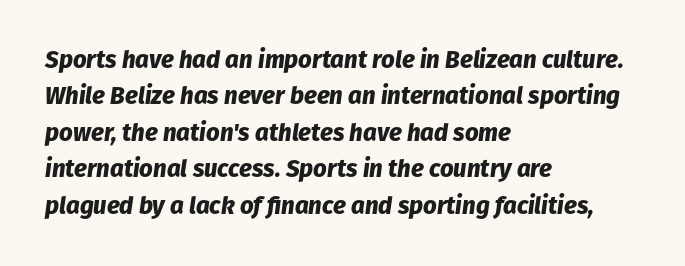
Q: Is the text bold? A: Yes.
Q: Is the text italic (slanted)? A: Yes, it leans right by about 8 degrees.
Q: Is the text underlined? A: No.
Q: How is the paragraph aligned? A: Left-aligned.
Q: Is the spacing between letters normal or unusually wide? A: Normal.
Q: Is the spacing between lines tight, normal or loose? A: Normal.
